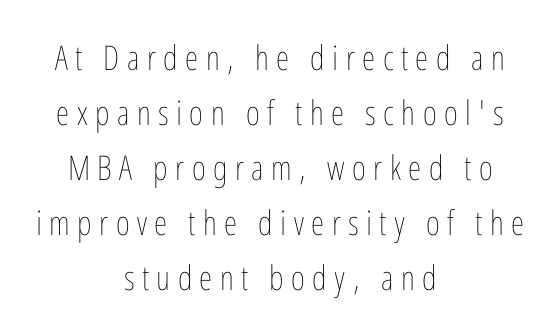
Ink coverage per letter is moderate at most. The axis of the letterforms is exactly vertical. The typesetter chose a symmetrical, centered arrangement here. Notice how descenders clear the ascenders below comfortably — that's standard leading. Display-style spreading of the glyphs; the letterfit is very open.
